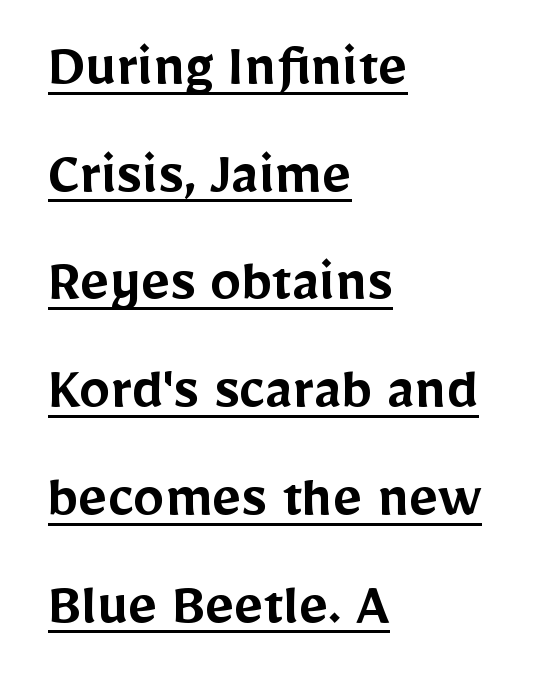
The image shows 63 px semibold sans-serif type, upright; set left-aligned, line spacing 1.71x, normal letter spacing, underlined; low stroke contrast and a medium x-height.
